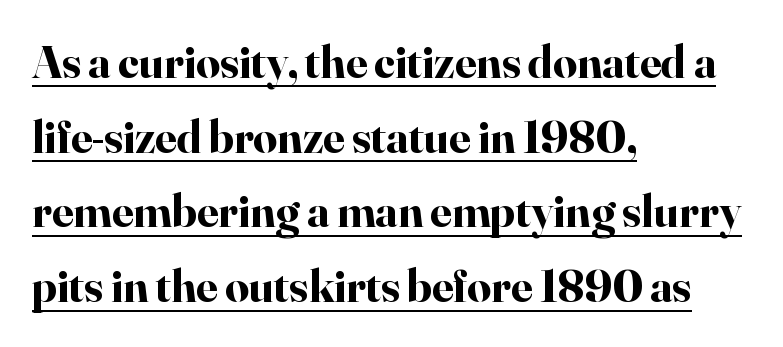
Underline: present. The setting favours the left margin, as ordinary paragraphs usually do. Compared with an ordinary text face, these strokes are far heavier — a full bold. To sum up the face: it has serifs.
